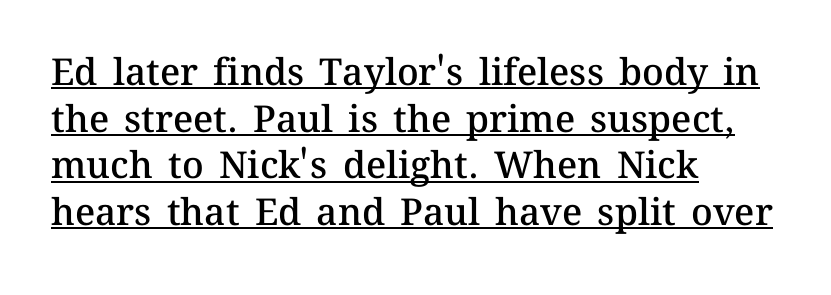
Q: Is the text bold? A: Semi-bold.
Q: Is the text italic (slanted)? A: No, it is upright.
Q: Is the text underlined? A: Yes.
Q: How is the paragraph aligned? A: Left-aligned.
Q: Is the spacing between letters normal or unusually wide? A: Normal.
Q: Is the spacing between lines tight, normal or loose? A: Normal.
Q: Width (condensed, normal, or wide)? A: Normal.
Q: Stroke contrast? A: Medium.
Q: x-height? A: Medium.
Q: Monospaced? A: No.
